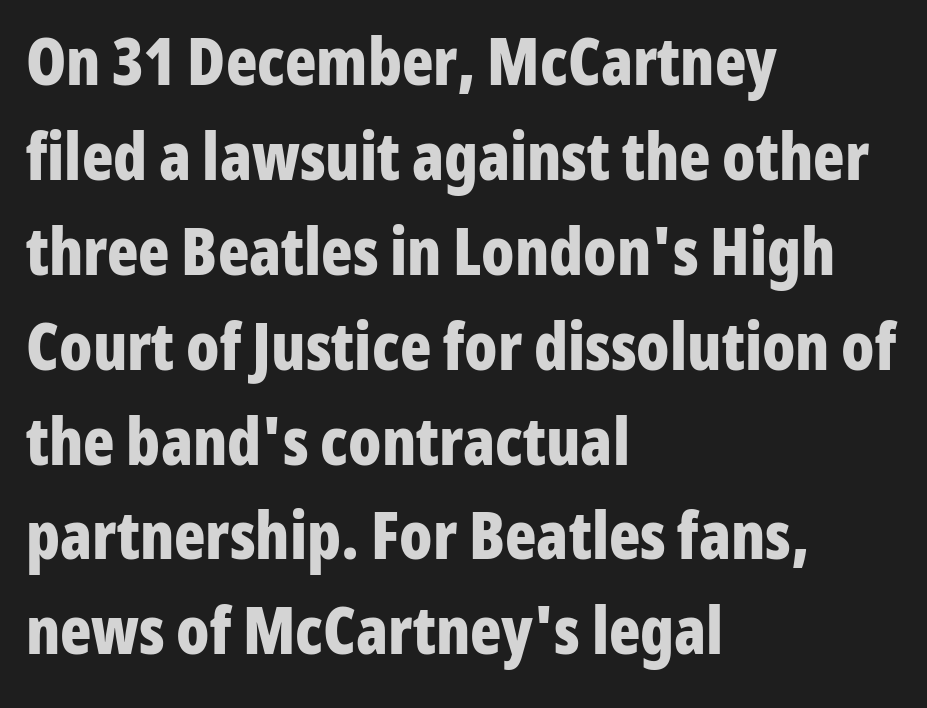
The face used here is proportionally spaced, like ordinary book or web type. Do the letters lean? They stand straight. The glyphs in this specimen are sans serif. Plain, unruled lines of type. Caption: standard tracking, unaltered.
